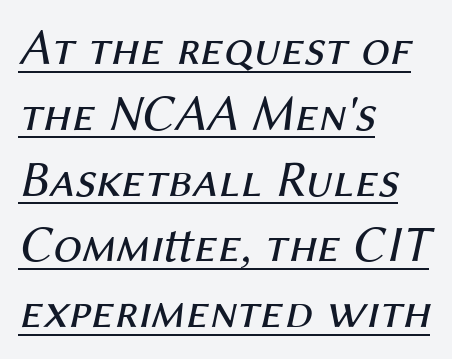
Stroke mass is kept to a normal reading level or below. Descenders here cross a horizontal rule under the line. Varying glyph widths throughout — classic text-font behaviour. Does the lettering tilt? It does — this is italic.
